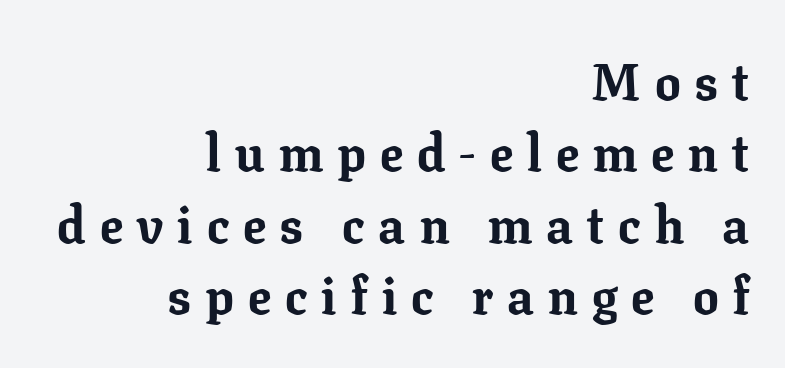
The image shows 51 px bold serif type, upright; set right-aligned, normal line spacing (1.4x), unusually wide letter spacing (+0.28 em), not underlined; low stroke contrast and a medium x-height.
